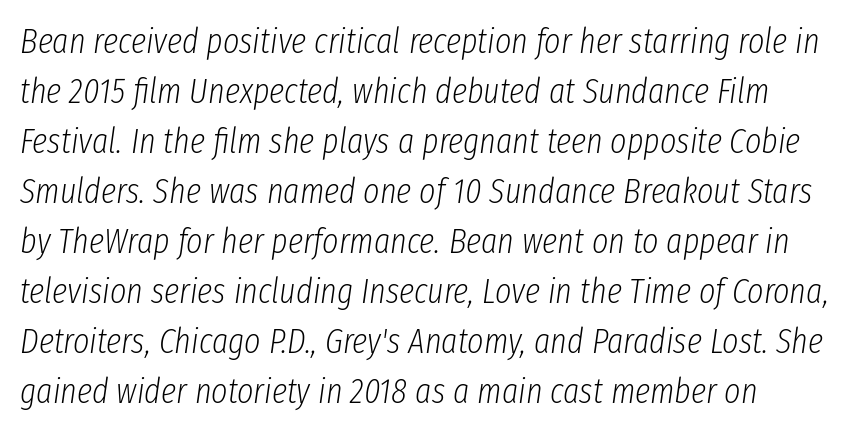
The image shows 35 px light, condensed type, italic (leaning right); set normal line spacing (1.43x), normal letter spacing, not underlined; low stroke contrast and a medium x-height.
